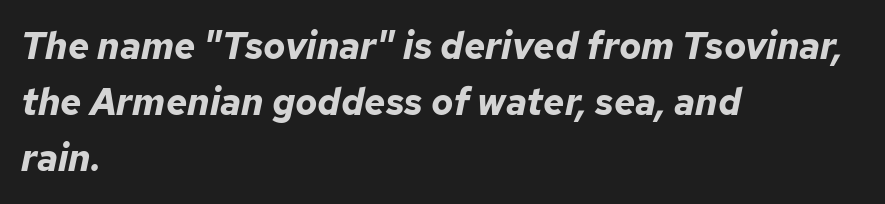
{"italic": "yes", "lean": "right", "slant_degrees": 12, "bold": "yes", "weight": "bold", "width": "normal", "stroke_contrast": "low", "x_height": "medium", "monospaced": "no", "underline": "no", "align": "left", "line_spacing": "normal", "line_spacing_ratio": 1.51, "letter_spacing": "normal", "letter_spacing_em": 0.0, "glyph_px": 37}
